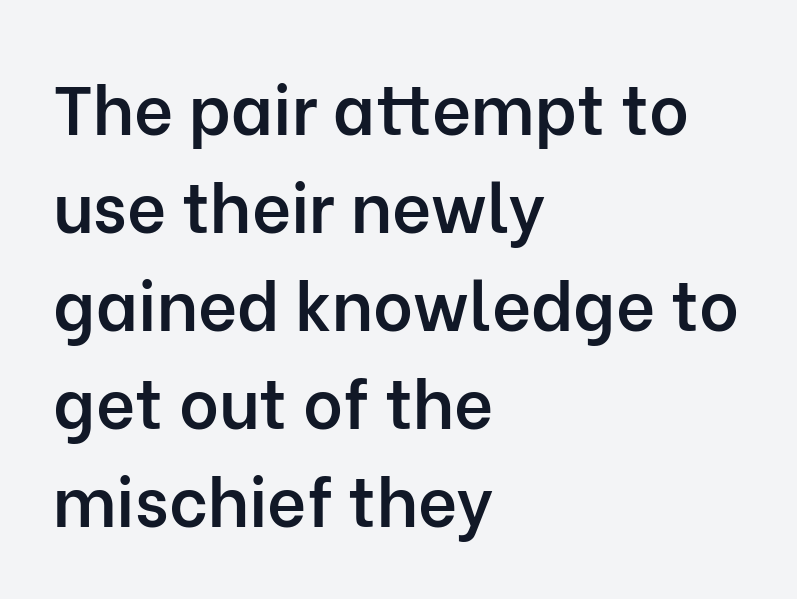
{"serif": "no", "italic": "no", "bold": "semi", "weight": "semibold", "width": "normal", "stroke_contrast": "low", "x_height": "medium", "monospaced": "no", "underline": "no", "align": "left", "line_spacing": "normal", "line_spacing_ratio": 1.44, "letter_spacing": "normal", "letter_spacing_em": 0.0, "glyph_px": 68}
